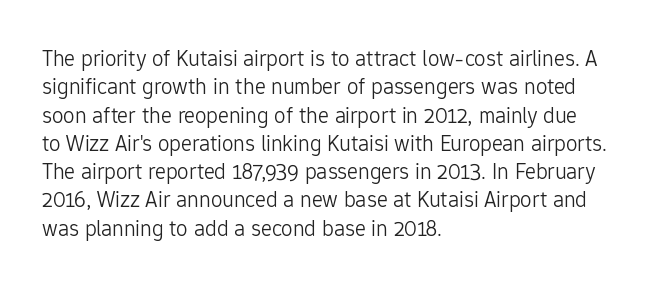
Q: Is the text bold? A: No.
Q: Is the text italic (slanted)? A: No, it is upright.
Q: Is the text underlined? A: No.
Q: How is the paragraph aligned? A: Left-aligned.
Q: Is the spacing between letters normal or unusually wide? A: Normal.
